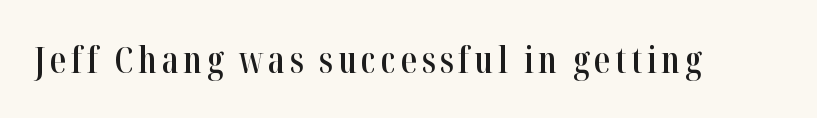
Is this a fixed-width face? No — the glyphs have proportional, varying widths. Does the type have serifs? Yes, each stem ends in a small foot. Clear beneath every line of the passage. A somewhat darkened texture: the type is semibold rather than bold.
